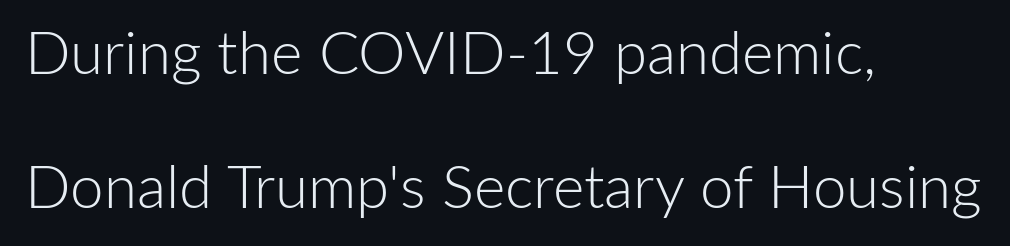
{"serif": "no", "italic": "no", "bold": "no", "weight": "light", "width": "normal", "stroke_contrast": "low", "x_height": "medium", "monospaced": "no", "underline": "no", "align": "left", "line_spacing": "loose", "line_spacing_ratio": 2.24, "letter_spacing": "normal", "letter_spacing_em": 0.0, "glyph_px": 60}
